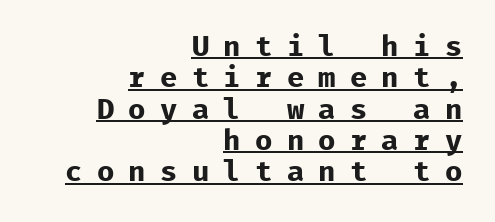
Q: Is the text bold? A: Yes.
Q: Is the text italic (slanted)? A: No, it is upright.
Q: Is the typeface a serif or a sans-serif typeface? A: Sans-serif.
Q: Is the text underlined? A: Yes.
Q: How is the paragraph aligned? A: Right-aligned.
Q: Is the spacing between letters normal or unusually wide? A: Unusually wide.
Q: Is the spacing between lines tight, normal or loose? A: Tight.
Q: Width (condensed, normal, or wide)? A: Normal.
Q: Stroke contrast? A: Low.
Q: x-height? A: Medium.
Q: Monospaced? A: Yes.
